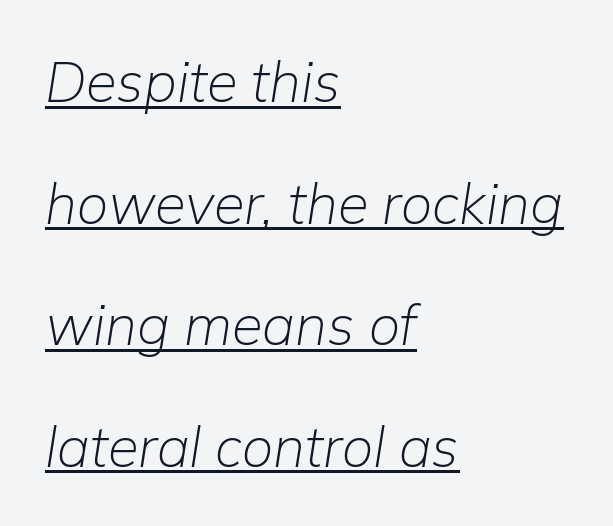
Q: Is the text bold? A: No.
Q: Is the text italic (slanted)? A: Yes, it leans right by about 9 degrees.
Q: Is the text underlined? A: Yes.
Q: How is the paragraph aligned? A: Left-aligned.
Q: Is the spacing between letters normal or unusually wide? A: Normal.
Q: Is the spacing between lines tight, normal or loose? A: Loose.
Q: Width (condensed, normal, or wide)? A: Normal.
Q: Stroke contrast? A: Low.
Q: x-height? A: Medium.
Q: Monospaced? A: No.
